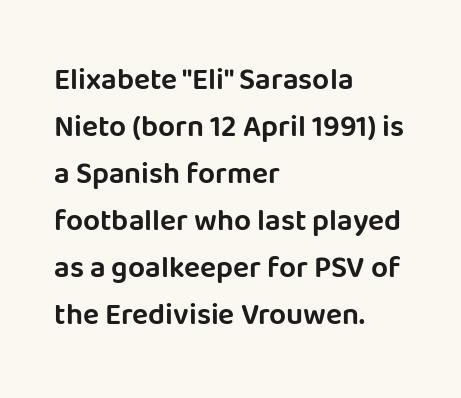
The image shows 30 px sans-serif type, upright; set left-aligned, normal line spacing (1.57x), normal letter spacing, not underlined; low stroke contrast and a large x-height.
